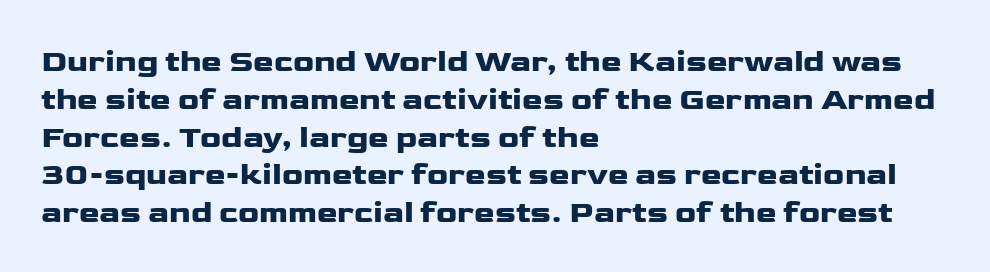
{"serif": "no", "italic": "no", "width": "wide", "stroke_contrast": "low", "x_height": "medium", "monospaced": "no", "underline": "no", "align": "left", "line_spacing_ratio": 1.22, "letter_spacing": "normal", "letter_spacing_em": 0.0, "glyph_px": 31}
